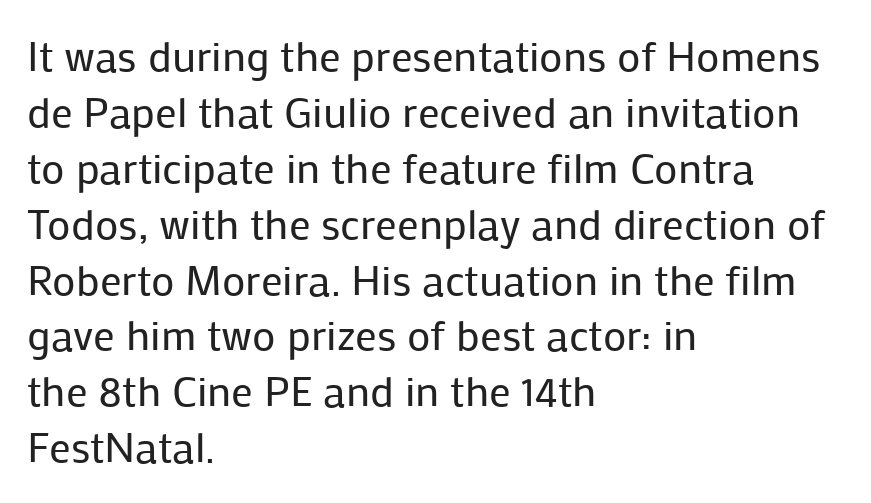
The image shows 43 px regular-weight sans-serif type, upright; set left-aligned, normal line spacing (1.3x), normal letter spacing, not underlined; low stroke contrast and a medium x-height.
